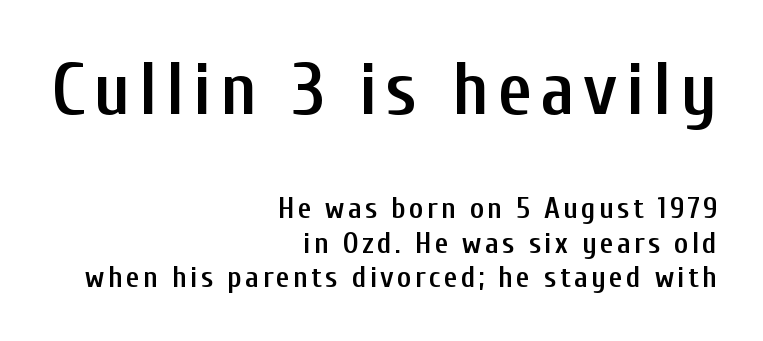
{"serif": "no", "italic": "no", "bold": "semi", "weight": "semibold", "width": "condensed", "stroke_contrast": "low", "x_height": "medium", "monospaced": "no", "underline": "no", "align": "right", "line_spacing": "tight", "line_spacing_ratio": 1.14, "larger_block": "first", "size_ratio": 2.5, "glyph_px": 75}
